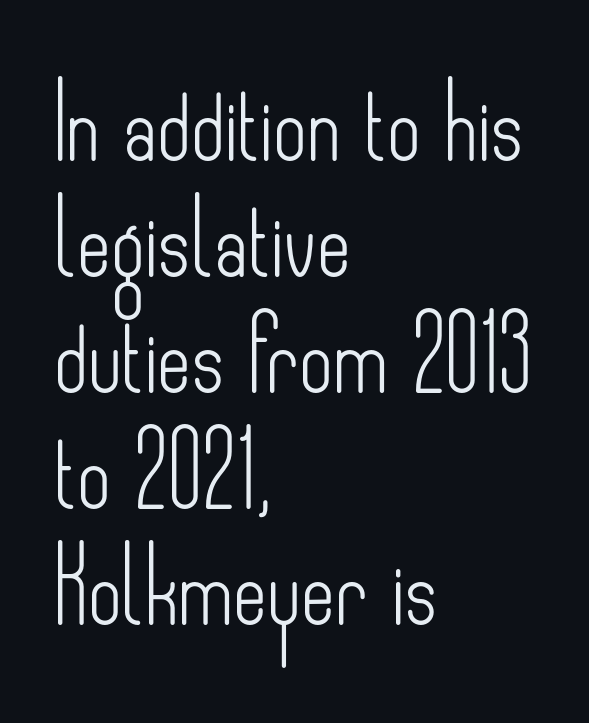
Q: Is the text bold? A: No.
Q: Is the text italic (slanted)? A: No, it is upright.
Q: Is the typeface a serif or a sans-serif typeface? A: Sans-serif.
Q: Is the text underlined? A: No.
Q: How is the paragraph aligned? A: Left-aligned.
Q: Is the spacing between letters normal or unusually wide? A: Normal.
Q: Is the spacing between lines tight, normal or loose? A: Normal.
Q: Width (condensed, normal, or wide)? A: Condensed.
Q: Stroke contrast? A: Low.
Q: x-height? A: Small.
Q: Monospaced? A: No.
